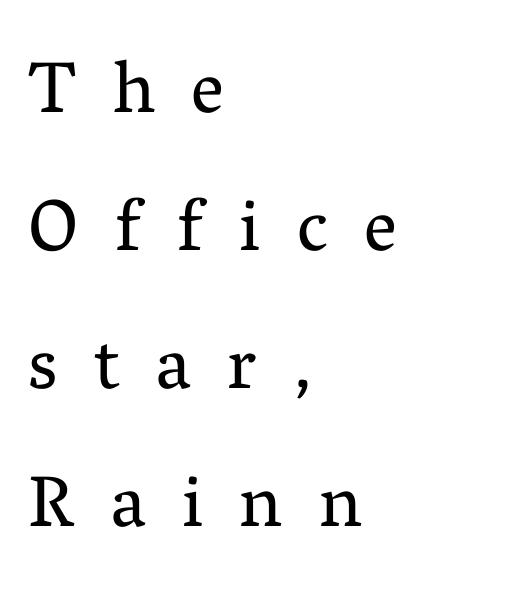
The image shows 73 px regular-weight serif type, upright; set left-aligned, line spacing 1.89x, unusually wide letter spacing (+0.5 em), not underlined; medium stroke contrast and a medium x-height.
